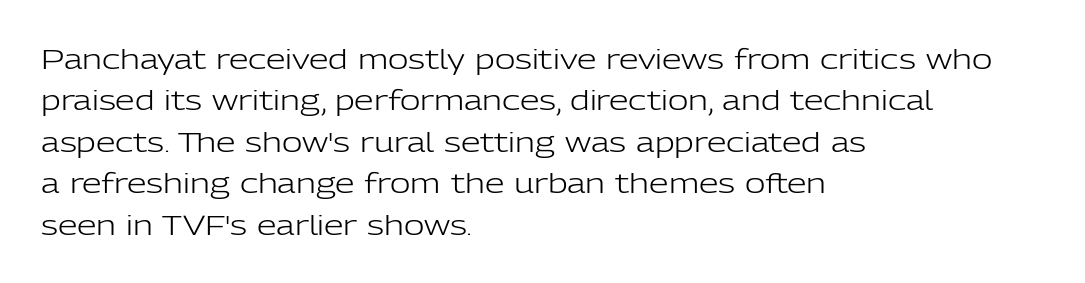
Q: Is the text bold? A: No.
Q: Is the text italic (slanted)? A: No, it is upright.
Q: Is the typeface a serif or a sans-serif typeface? A: Sans-serif.
Q: Is the text underlined? A: No.
Q: How is the paragraph aligned? A: Left-aligned.
Q: Is the spacing between letters normal or unusually wide? A: Normal.
Q: Is the spacing between lines tight, normal or loose? A: Normal.
Q: Width (condensed, normal, or wide)? A: Normal.
Q: Stroke contrast? A: Low.
Q: x-height? A: Medium.
Q: Monospaced? A: No.
